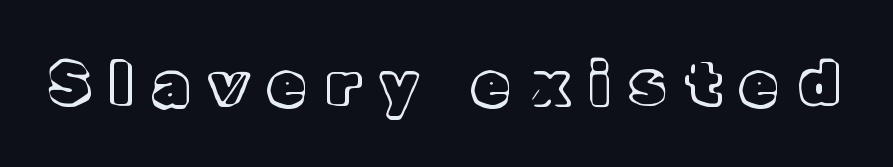
Q: Is the text italic (slanted)? A: No, it is upright.
Q: Is the text underlined? A: No.
Q: Is the spacing between letters normal or unusually wide? A: Unusually wide.
Q: Width (condensed, normal, or wide)? A: Normal.
Q: x-height? A: Medium.
Q: Monospaced? A: No.
